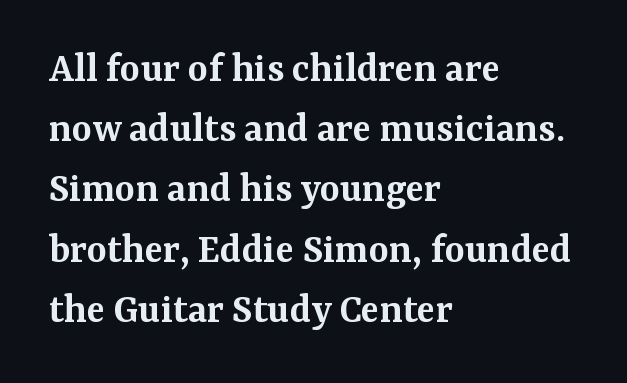
The image shows 43 px semibold serif type, upright; set left-aligned, normal line spacing (1.4x), normal letter spacing, not underlined; medium stroke contrast and a medium x-height.
